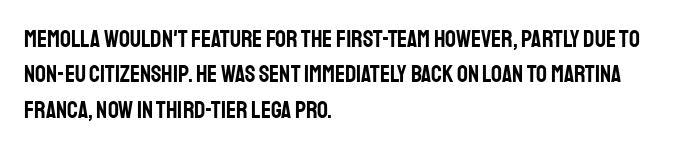
Q: Is the text italic (slanted)? A: No, it is upright.
Q: Is the text underlined? A: No.
Q: How is the paragraph aligned? A: Left-aligned.
Q: Is the spacing between letters normal or unusually wide? A: Normal.
Q: Is the spacing between lines tight, normal or loose? A: Normal.
